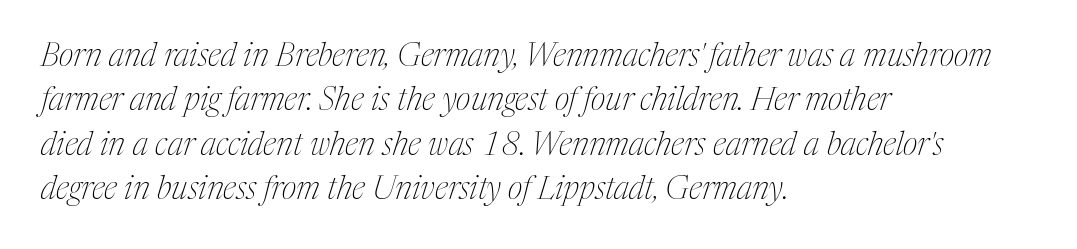
{"serif": "yes", "italic": "yes", "lean": "right", "slant_degrees": 17, "bold": "no", "weight": "thin", "width": "condensed", "stroke_contrast": "medium", "x_height": "medium", "monospaced": "no", "underline": "no", "align": "left", "line_spacing": "normal", "line_spacing_ratio": 1.39, "letter_spacing": "normal", "letter_spacing_em": 0.0, "glyph_px": 32}
